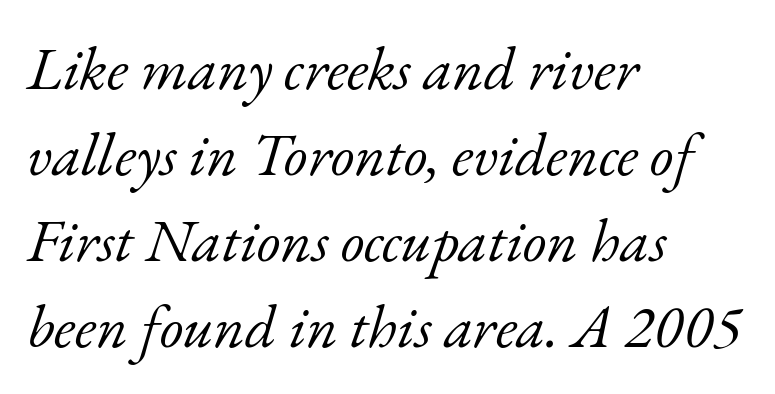
The image shows 61 px light serif type, italic (leaning right); set left-aligned, normal line spacing (1.41x), normal letter spacing, not underlined; low stroke contrast and a small x-height.
